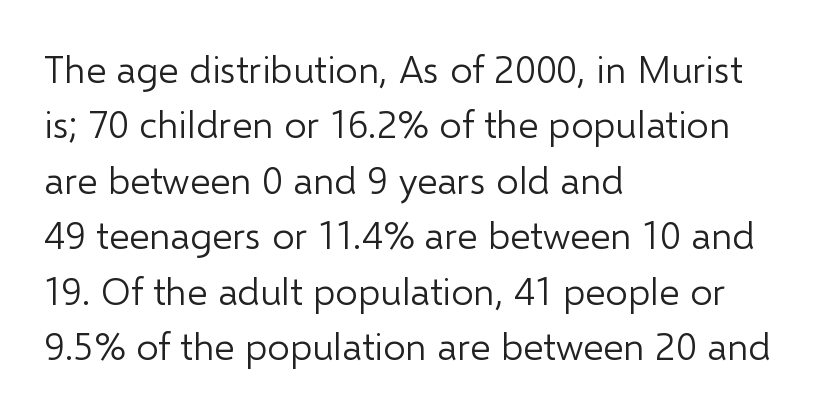
The image shows 39 px light sans-serif type, upright; set left-aligned, normal line spacing (1.42x), normal letter spacing, not underlined; low stroke contrast and a medium x-height.
